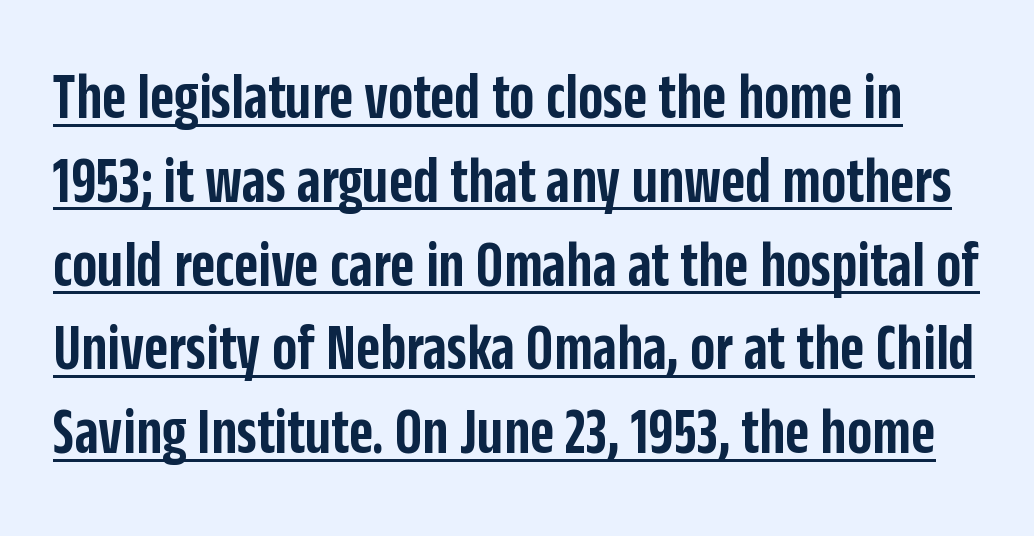
{"serif": "no", "italic": "no", "bold": "semi", "weight": "semibold", "width": "condensed", "stroke_contrast": "low", "x_height": "large", "monospaced": "no", "underline": "yes", "line_spacing": "normal", "line_spacing_ratio": 1.27, "letter_spacing": "normal", "letter_spacing_em": 0.0, "glyph_px": 66}
